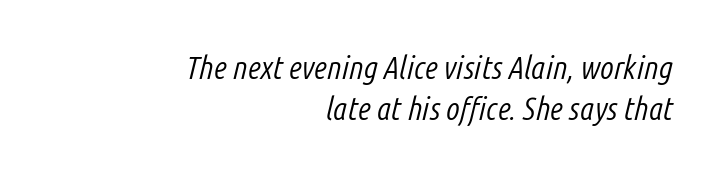
Q: Is the text bold? A: No.
Q: Is the text italic (slanted)? A: Yes, it leans right by about 14 degrees.
Q: Is the text underlined? A: No.
Q: How is the paragraph aligned? A: Right-aligned.
Q: Is the spacing between letters normal or unusually wide? A: Normal.
Q: Is the spacing between lines tight, normal or loose? A: Normal.
Q: Width (condensed, normal, or wide)? A: Condensed.
Q: Stroke contrast? A: Low.
Q: x-height? A: Medium.
Q: Monospaced? A: No.
